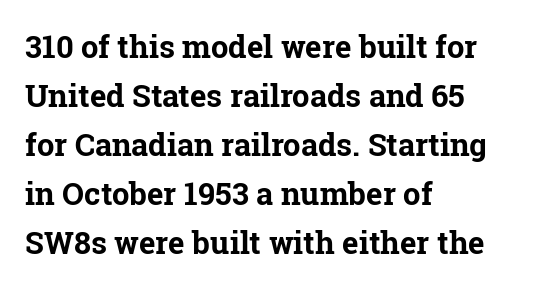
Q: Is the text bold? A: Yes.
Q: Is the text italic (slanted)? A: No, it is upright.
Q: Is the typeface a serif or a sans-serif typeface? A: Serif.
Q: Is the text underlined? A: No.
Q: How is the paragraph aligned? A: Left-aligned.
Q: Is the spacing between letters normal or unusually wide? A: Normal.
Q: Is the spacing between lines tight, normal or loose? A: Normal.
Q: Width (condensed, normal, or wide)? A: Normal.
Q: Stroke contrast? A: Low.
Q: x-height? A: Medium.
Q: Monospaced? A: No.
